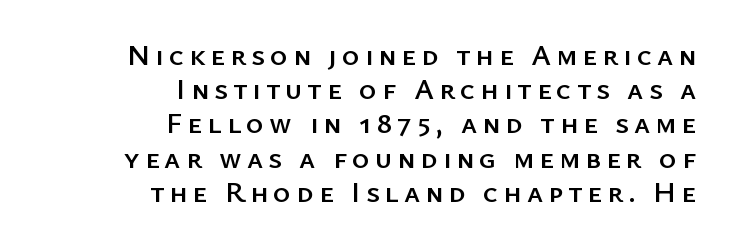
The image shows 30 px sans-serif type, upright; set right-aligned, tight line spacing (1.14x), not underlined; low stroke contrast and a medium x-height.
